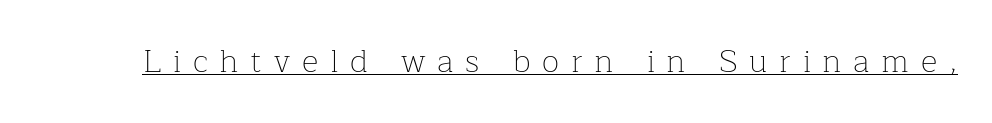
This rendering widens character spacing well past its baseline value. Looks like regular typesetting: each glyph gets only the width it needs. Each letter's strokes conclude with small projecting serifs. Underline: present. If you drew a line through each stem, it would be perfectly vertical.
